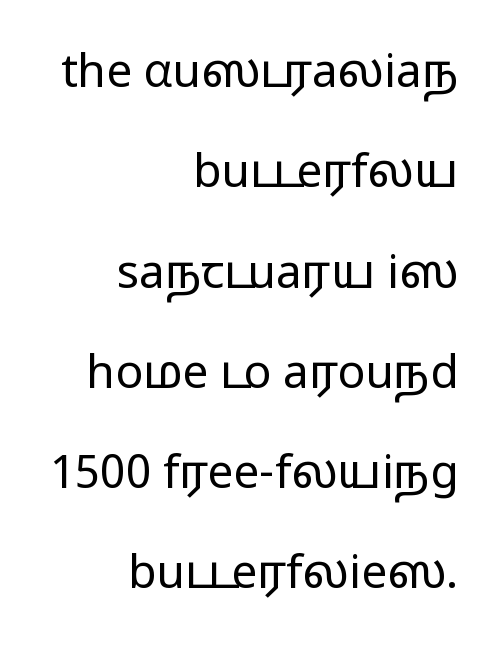
Q: Is the text bold? A: No.
Q: Is the text italic (slanted)? A: No, it is upright.
Q: Is the typeface a serif or a sans-serif typeface? A: Sans-serif.
Q: Is the text underlined? A: No.
Q: How is the paragraph aligned? A: Right-aligned.
Q: Is the spacing between letters normal or unusually wide? A: Normal.
Q: Is the spacing between lines tight, normal or loose? A: Loose.
Q: Width (condensed, normal, or wide)? A: Wide.
Q: Stroke contrast? A: Low.
Q: x-height? A: Medium.
Q: Monospaced? A: No.
